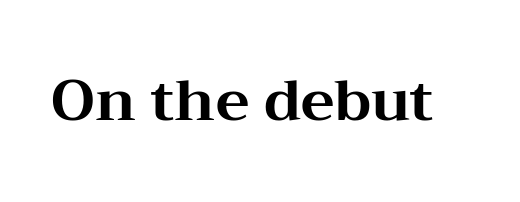
{"serif": "yes", "italic": "no", "bold": "yes", "weight": "bold", "width": "wide", "stroke_contrast": "medium", "x_height": "medium", "monospaced": "no", "underline": "no", "letter_spacing": "normal", "letter_spacing_em": 0.0, "glyph_px": 57}
